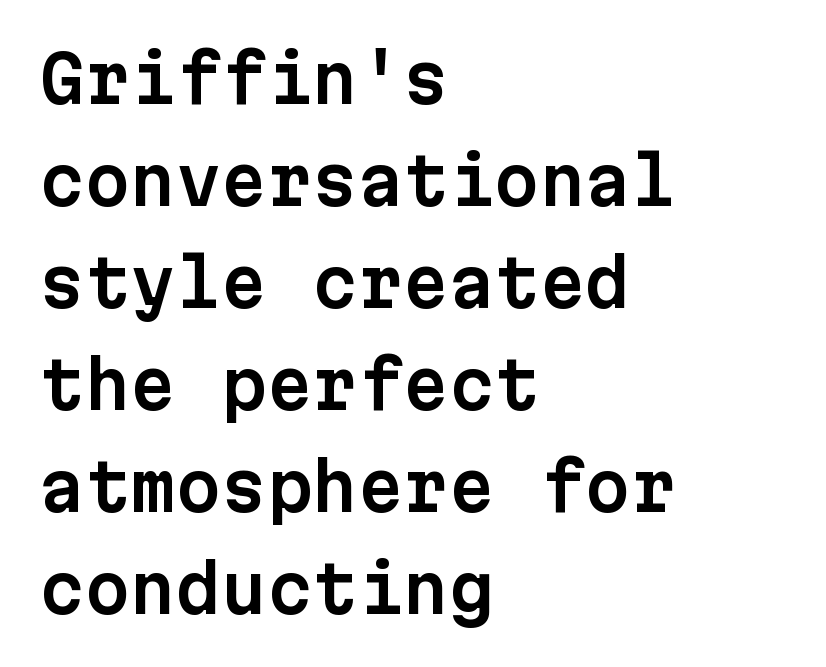
{"serif": "no", "italic": "no", "width": "normal", "stroke_contrast": "low", "x_height": "medium", "monospaced": "yes", "underline": "no", "align": "left", "line_spacing": "normal", "line_spacing_ratio": 1.57, "letter_spacing": "normal", "letter_spacing_em": 0.0, "glyph_px": 65}
